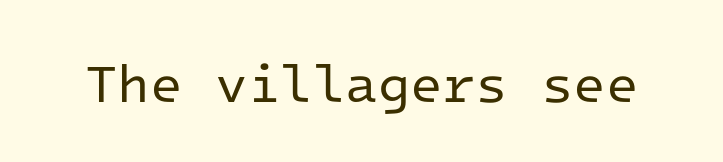
These lines keep a tight, regular rhythm from letter to letter. Just letters on the line, the space beneath them empty. Quick note: not italic, upright. Monospaced: the letters line up in strict vertical columns.
